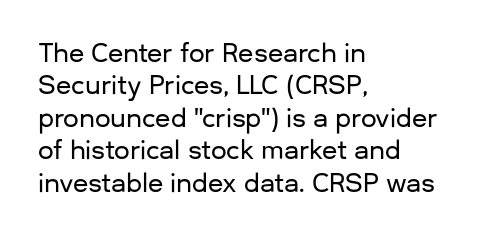
Is there much room between lines? A standard amount, neither cramped nor airy. The passage shown is not underscored anywhere. Visually the block forms a straight wall on the left and a jagged coastline on the right. The lettering holds an erect, upright posture throughout. This rendering leaves character spacing at its baseline value.
